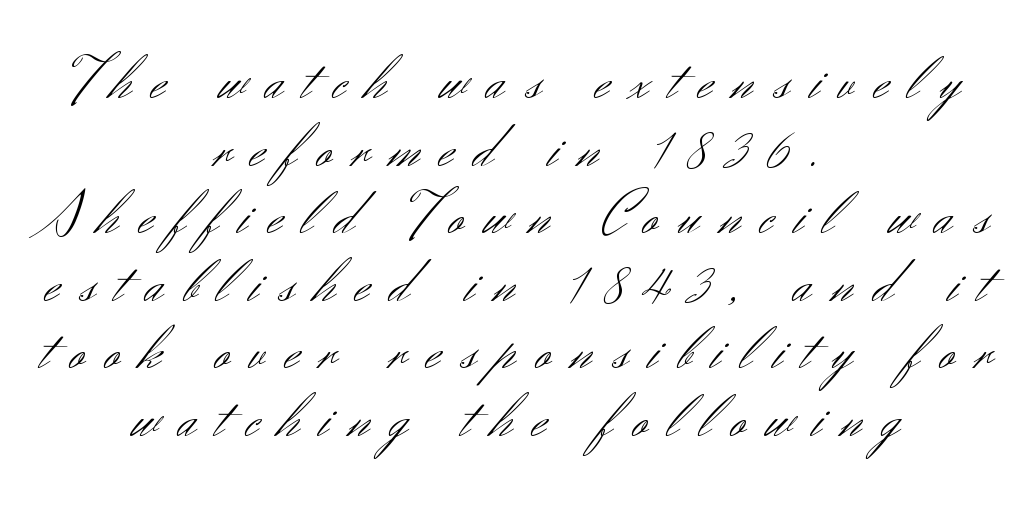
{"serif": "no", "bold": "no", "weight": "light", "width": "normal", "stroke_contrast": "medium", "x_height": "small", "monospaced": "no", "underline": "no", "align": "center", "line_spacing": "tight", "line_spacing_ratio": 1.09, "letter_spacing": "wide", "letter_spacing_em": 0.33, "glyph_px": 62}
